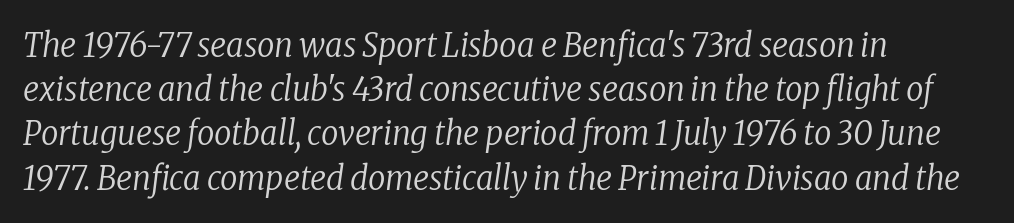
Q: Is the text bold? A: No.
Q: Is the text italic (slanted)? A: Yes, it leans right by about 8 degrees.
Q: Is the typeface a serif or a sans-serif typeface? A: Serif.
Q: Is the text underlined? A: No.
Q: How is the paragraph aligned? A: Left-aligned.
Q: Is the spacing between letters normal or unusually wide? A: Normal.
Q: Is the spacing between lines tight, normal or loose? A: Normal.
Q: Width (condensed, normal, or wide)? A: Condensed.
Q: Stroke contrast? A: Low.
Q: x-height? A: Medium.
Q: Monospaced? A: No.
